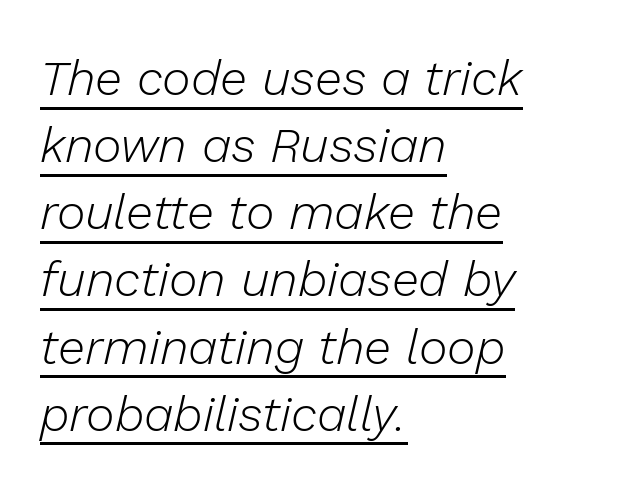
The image shows 49 px light type, italic (leaning right); set left-aligned, normal line spacing (1.37x), normal letter spacing, underlined; low stroke contrast and a medium x-height.
